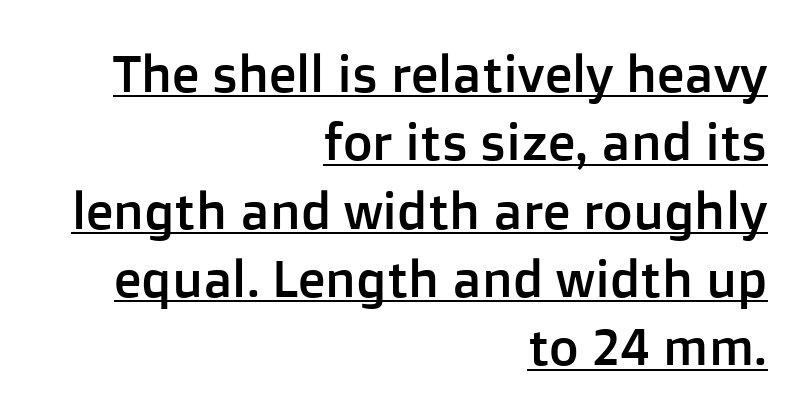
Vertical strokes here are truly vertical. Caption: standard tracking, unaltered. Teacher's note: observe the even right margin — that is flush-right alignment. Honestly, the underline is the first thing you notice here.
